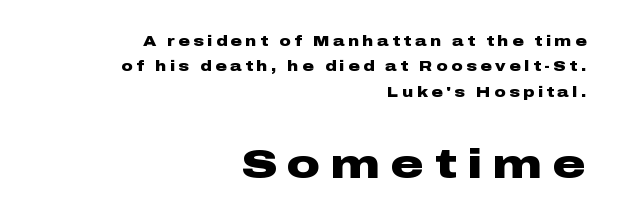
The image shows 41 px heavy, wide sans-serif type, upright; set right-aligned, line spacing 1.82x, unusually wide letter spacing (+0.26 em), not underlined; the second (bottom) block is 2.93x larger; low stroke contrast and a medium x-height.
